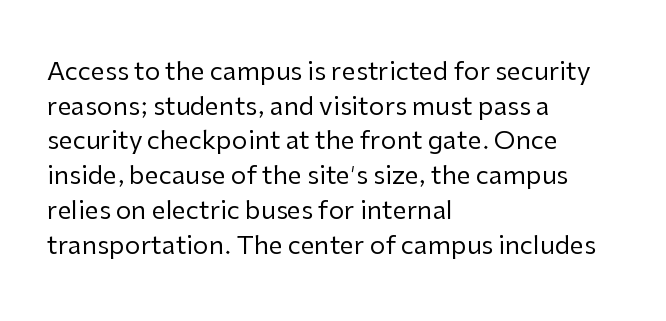
The letters stand straight up with perfectly vertical stems. The typesetter chose a ragged-right arrangement here. What's the leading like? Ordinary, nothing unusual. Nothing unusual about the tracking: characters are spaced as the font intends. Is the stroke heavy? The answer is a plain regular-or-lighter.
